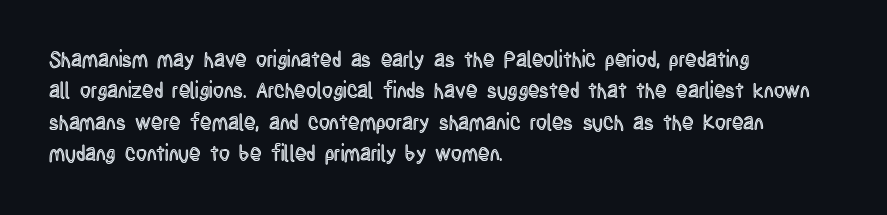
{"italic": "no", "underline": "no", "align": "left", "line_spacing": "normal", "line_spacing_ratio": 1.5, "letter_spacing": "normal", "letter_spacing_em": 0.0, "glyph_px": 21}
